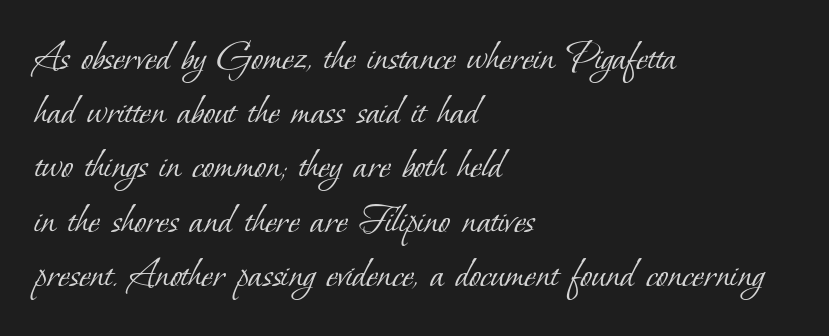
{"serif": "yes", "bold": "no", "weight": "light", "width": "normal", "stroke_contrast": "low", "x_height": "small", "monospaced": "no", "underline": "no", "align": "left", "line_spacing": "normal", "line_spacing_ratio": 1.26, "letter_spacing": "normal", "letter_spacing_em": 0.0, "glyph_px": 43}
